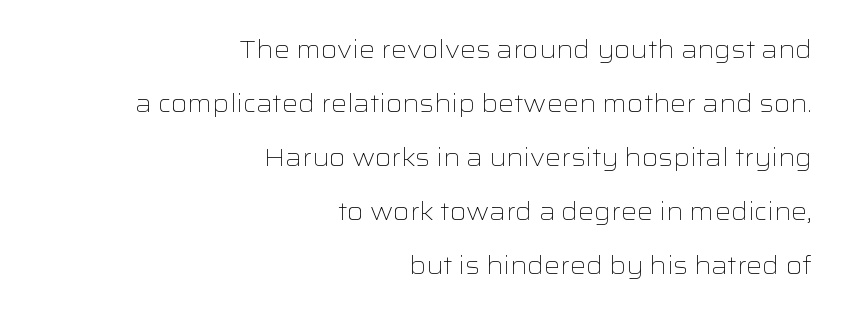
{"italic": "no", "bold": "no", "underline": "no", "align": "right", "line_spacing": "loose", "line_spacing_ratio": 2.16, "letter_spacing": "normal", "letter_spacing_em": 0.0, "glyph_px": 25}
